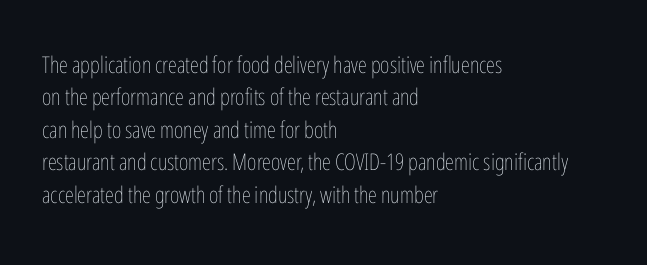
The image shows 23 px text type, upright; set left-aligned, normal line spacing (1.41x), normal letter spacing, not underlined.
